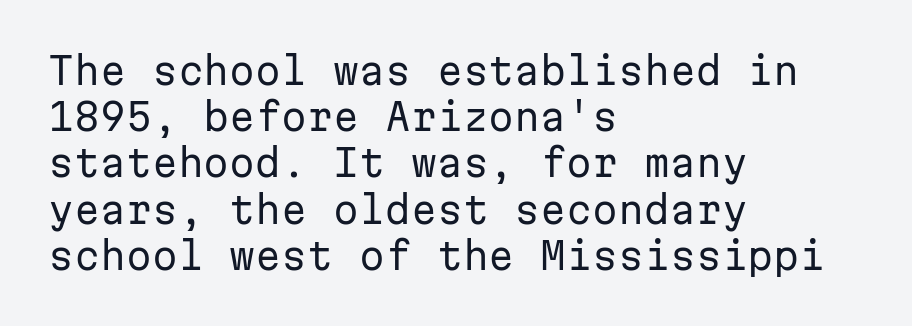
In CSS terms this would be text-align: left. These lines are rendered in a fixed-pitch font. The type sits square on the baseline with zero lean. These glyphs show unthickened strokes, regular width or finer. What kind of face is this? One without serifs — a sans. A typesetter would call this leading conventional body-copy spacing.
